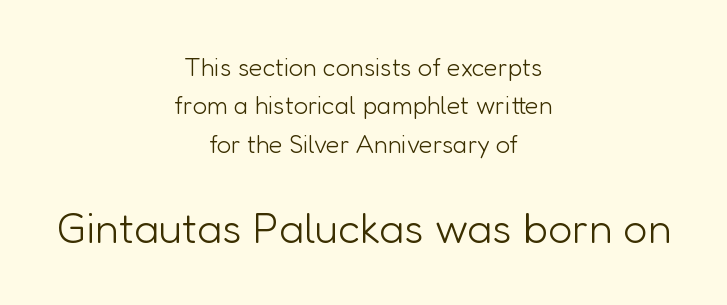
Q: Is the text bold? A: No.
Q: Is the text italic (slanted)? A: No, it is upright.
Q: Is the typeface a serif or a sans-serif typeface? A: Sans-serif.
Q: Is the text underlined? A: No.
Q: How is the paragraph aligned? A: Centered.
Q: Is the spacing between letters normal or unusually wide? A: Normal.
Q: Is the spacing between lines tight, normal or loose? A: Normal.
Q: Which block of text is set in a larger size, the first (top) or the second (bottom)? A: The second (bottom) one.
Q: Width (condensed, normal, or wide)? A: Normal.
Q: Stroke contrast? A: Low.
Q: x-height? A: Medium.
Q: Monospaced? A: No.
